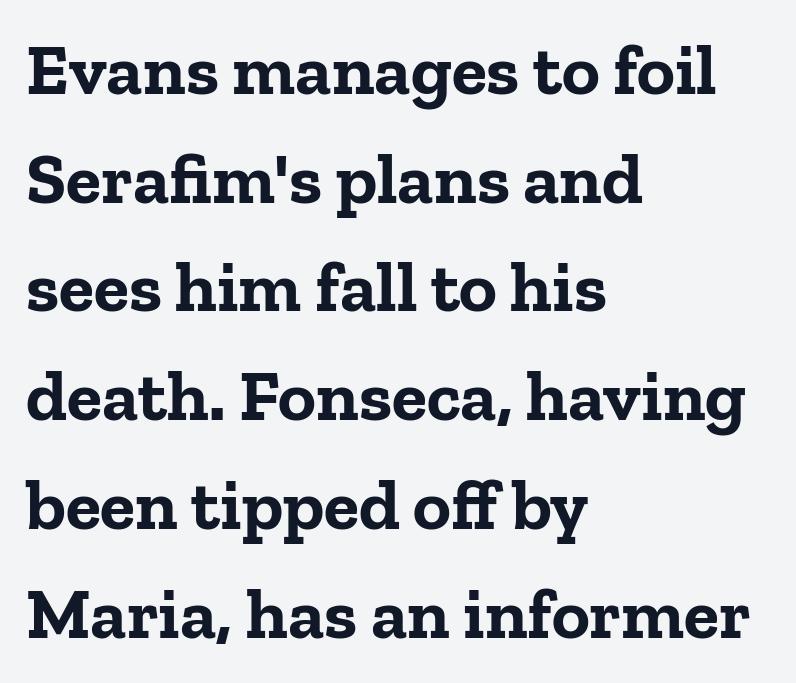
These lines sit exactly where default settings would place them. Tall strokes in this sample are plumb rather than angled. The characters look thick and weighty, a clear bold. You could not count columns in this text — the font is proportionally spaced.
